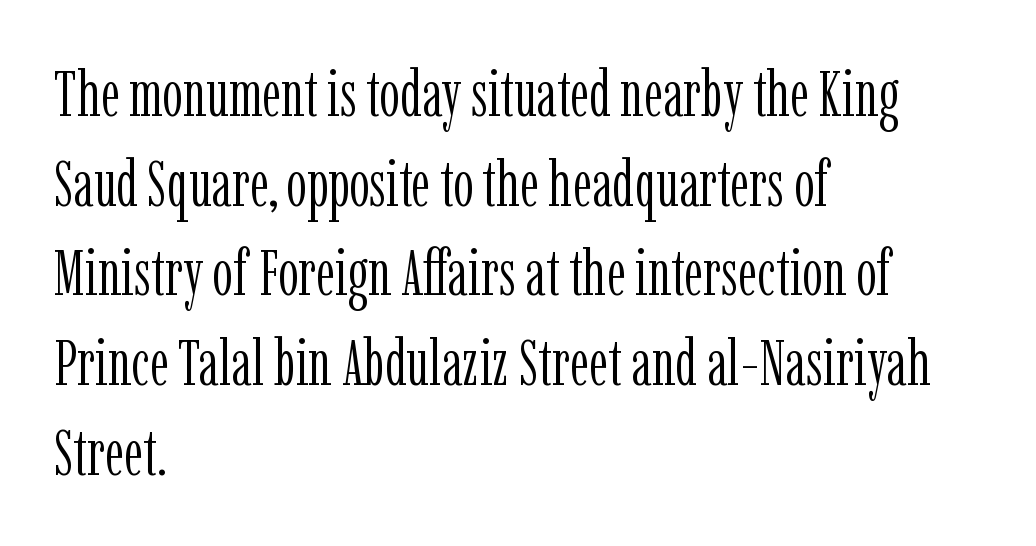
The image shows 65 px light, condensed serif type, upright; set left-aligned, normal line spacing (1.38x), normal letter spacing, not underlined; low stroke contrast and a medium x-height.
